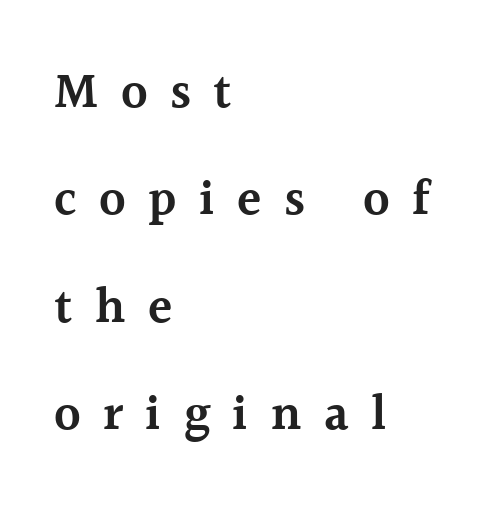
Q: Is the text bold? A: Semi-bold.
Q: Is the text italic (slanted)? A: No, it is upright.
Q: Is the typeface a serif or a sans-serif typeface? A: Serif.
Q: Is the text underlined? A: No.
Q: How is the paragraph aligned? A: Left-aligned.
Q: Is the spacing between letters normal or unusually wide? A: Unusually wide.
Q: Is the spacing between lines tight, normal or loose? A: Loose.
Q: Width (condensed, normal, or wide)? A: Normal.
Q: x-height? A: Medium.
Q: Monospaced? A: No.
